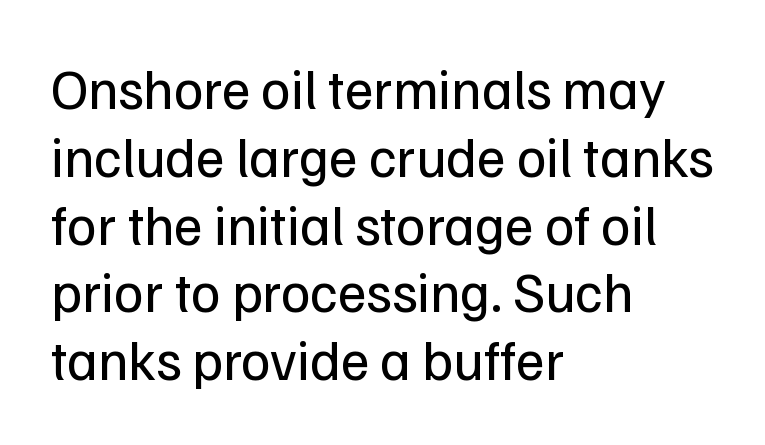
The image shows 56 px regular-weight sans-serif type, upright; set left-aligned, line spacing 1.21x, normal letter spacing, not underlined; low stroke contrast and a medium x-height.
